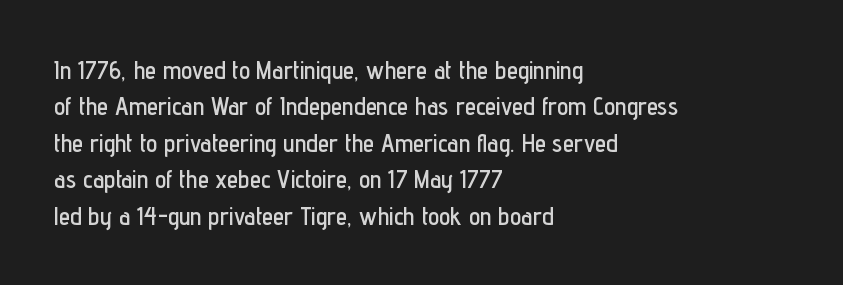
Q: Is the text italic (slanted)? A: No, it is upright.
Q: Is the text underlined? A: No.
Q: How is the paragraph aligned? A: Left-aligned.
Q: Is the spacing between letters normal or unusually wide? A: Normal.
Q: Is the spacing between lines tight, normal or loose? A: Normal.
